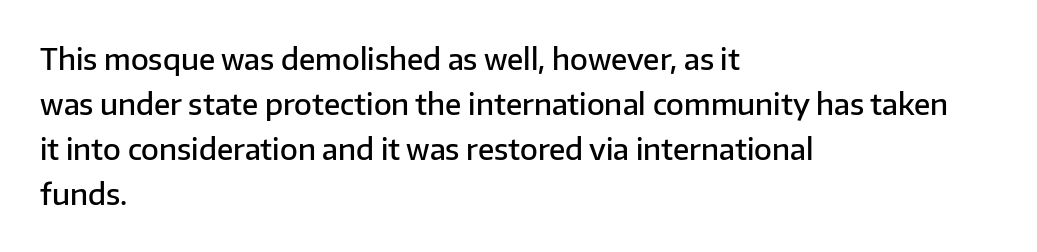
Q: Is the text bold? A: Semi-bold.
Q: Is the text italic (slanted)? A: No, it is upright.
Q: Is the typeface a serif or a sans-serif typeface? A: Sans-serif.
Q: Is the text underlined? A: No.
Q: How is the paragraph aligned? A: Left-aligned.
Q: Is the spacing between letters normal or unusually wide? A: Normal.
Q: Is the spacing between lines tight, normal or loose? A: Normal.
Q: Width (condensed, normal, or wide)? A: Normal.
Q: Stroke contrast? A: Low.
Q: x-height? A: Medium.
Q: Monospaced? A: No.
